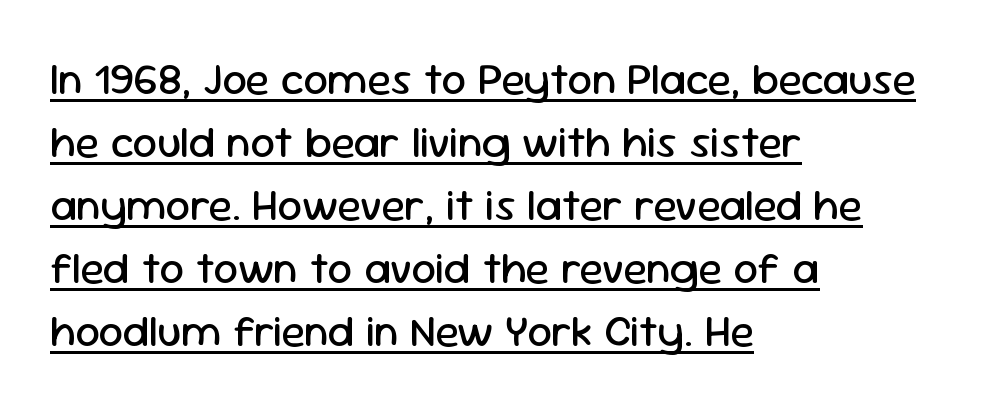
The image shows 44 px regular-weight sans-serif type, upright; set left-aligned, normal line spacing (1.43x), normal letter spacing, underlined; low stroke contrast and a medium x-height.
